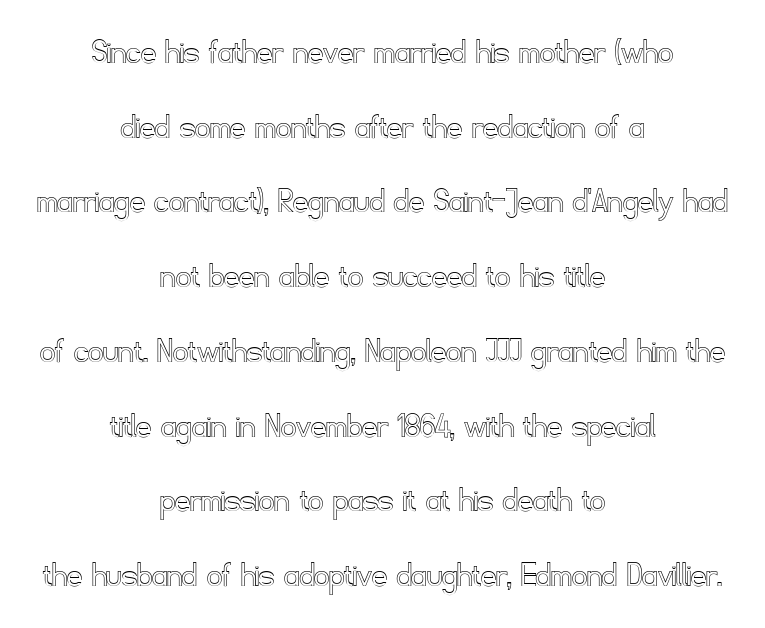
Q: Is the text italic (slanted)? A: No, it is upright.
Q: Is the text underlined? A: No.
Q: How is the paragraph aligned? A: Centered.
Q: Is the spacing between letters normal or unusually wide? A: Normal.
Q: Is the spacing between lines tight, normal or loose? A: Loose.
Q: Width (condensed, normal, or wide)? A: Normal.
Q: x-height? A: Small.
Q: Monospaced? A: No.
